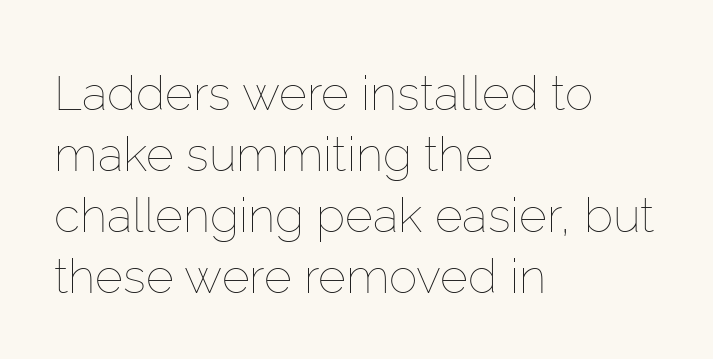
The line-height multiplier appears to be the usual default. Heft: none added — not bold. Left-aligned paragraph, ragged on the right. Posture: straight, roman, zero tilt. Think of a printed novel: that variable character pitch is what you see here.
